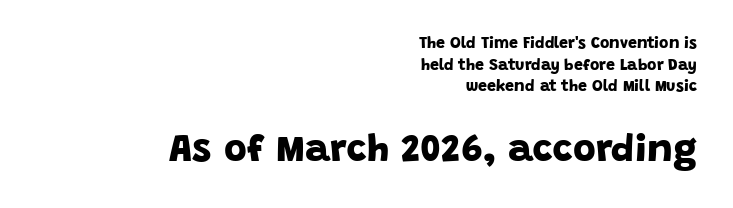
You could not count columns in this text — the font is proportionally spaced. All the whitespace from short lines collects on the left. The letters in the lower block stand taller than those in the block above. Beneath every word, the page is bare. Vertically, the passage feels balanced, rows spaced as you'd expect.
